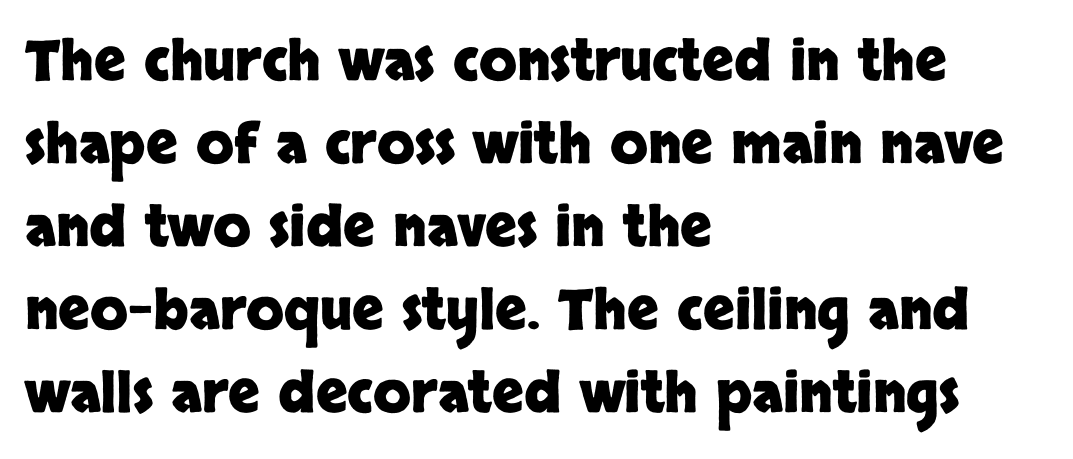
{"serif": "no", "italic": "no", "bold": "yes", "weight": "heavy", "width": "normal", "stroke_contrast": "low", "x_height": "large", "monospaced": "no", "underline": "no", "align": "left", "line_spacing": "normal", "line_spacing_ratio": 1.51, "letter_spacing": "normal", "letter_spacing_em": 0.0, "glyph_px": 55}
